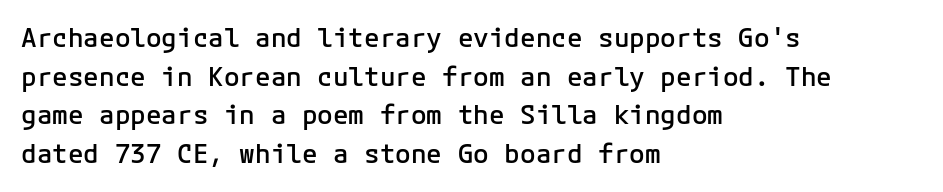
What stands out about the letter spacing? Nothing — it is the standard amount. Where is the straight margin? On the left. The glyphs are unaccompanied by any horizontal stroke below them. Is there any slant? The stems are plumb. The leading is moderate, giving the passage an even texture.
